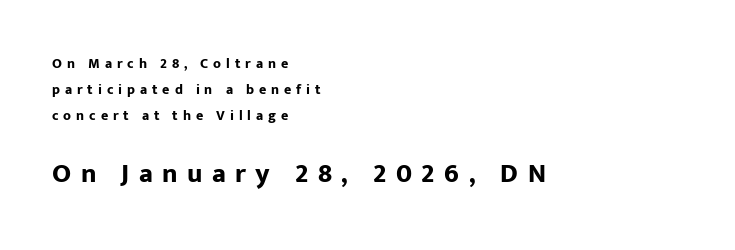
Is there any slant? The stems are plumb. The characters look thick and weighty, a clear bold. A typesetter would call this heavily tracked-out type. Unmarked baselines from the first word to the last. Character size in the trailing block exceeds that of the leading block.
